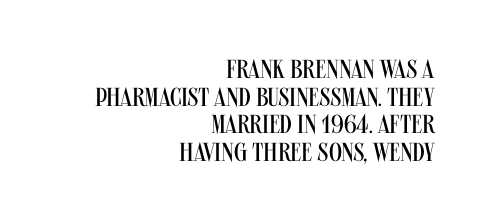
Here the glyphs are tracked normally, forming tight word shapes. Counters stay open thanks to moderate or lighter strokes. Glance below the letters and you will spot only blank space. Characters remain perfectly vertical along every line. The lines are packed closely together with very little leading.
